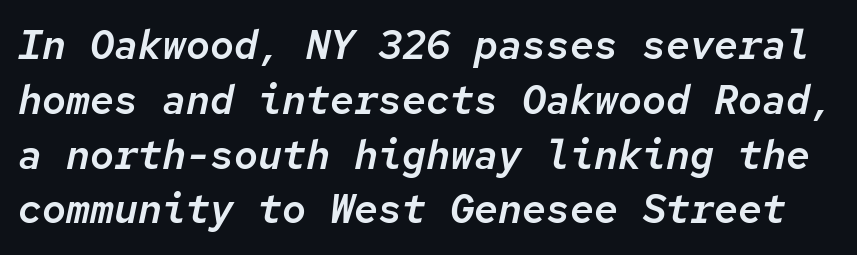
The rendering keeps characters at their native spacing. A typesetter would call this leading conventional body-copy spacing. Italic: yes, the glyphs are oblique. The zone under the glyphs is completely vacant. Think of a typewriter: that constant character pitch is what you see here.
